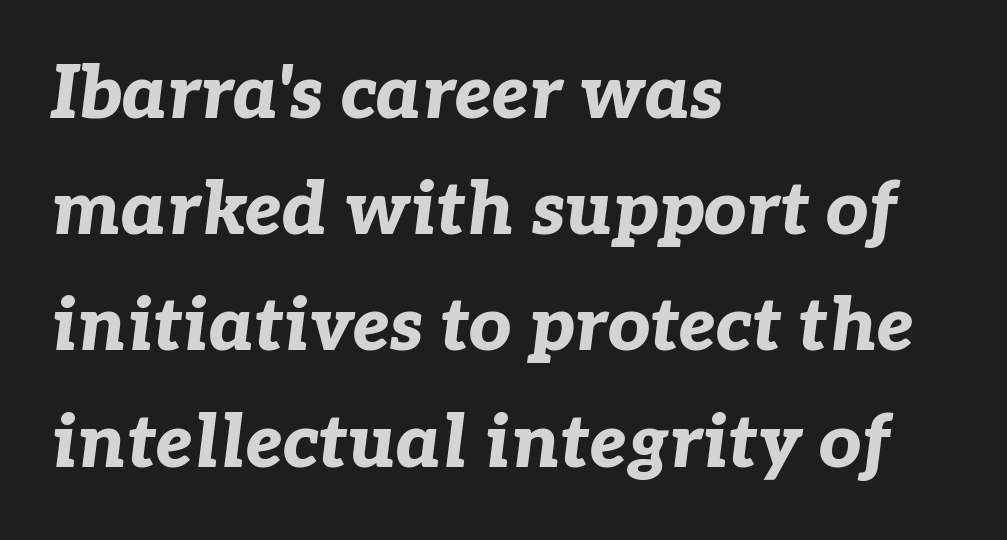
What stands out about the letter spacing? Nothing — it is the standard amount. Looks like regular typesetting: each glyph gets only the width it needs. Summary of vertical rhythm: regular, with standard interline spacing. Decoration check: the copy has no underline. Casual observation: everything's shoved over to the left.
